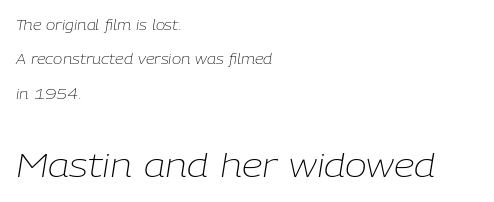
{"italic": "yes", "lean": "right", "slant_degrees": 9, "bold": "no", "weight": "light", "width": "normal", "stroke_contrast": "low", "x_height": "medium", "monospaced": "no", "underline": "no", "align": "left", "line_spacing": "loose", "line_spacing_ratio": 2.45, "letter_spacing": "normal", "letter_spacing_em": 0.0, "larger_block": "second", "size_ratio": 2.36, "glyph_px": 33}
